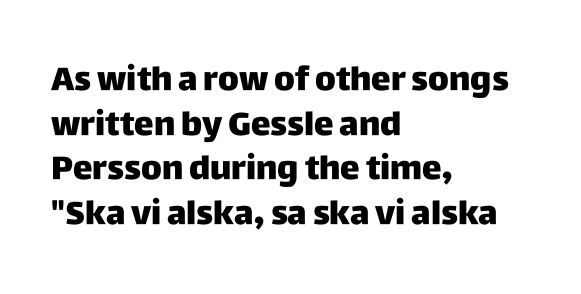
The image shows 33 px heavy sans-serif type, upright; set left-aligned, normal line spacing (1.35x), normal letter spacing, not underlined; low stroke contrast and a large x-height.
